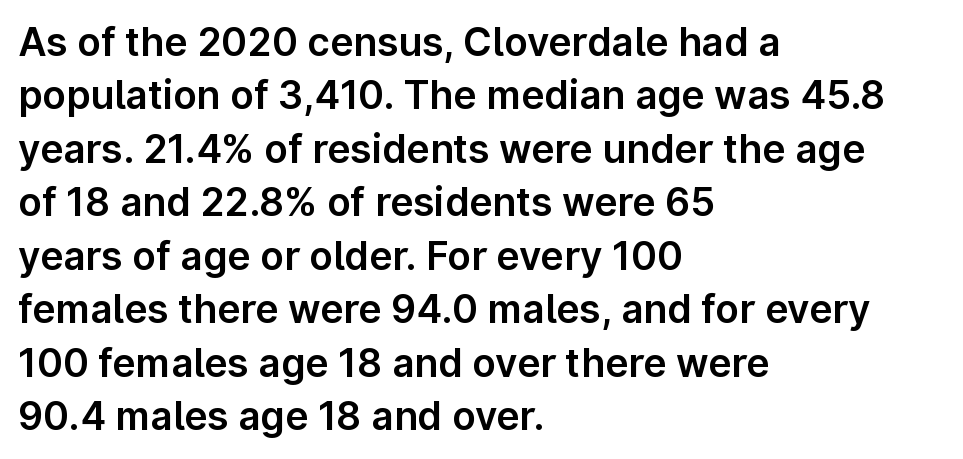
Q: Is the text italic (slanted)? A: No, it is upright.
Q: Is the typeface a serif or a sans-serif typeface? A: Sans-serif.
Q: Is the text underlined? A: No.
Q: How is the paragraph aligned? A: Left-aligned.
Q: Is the spacing between letters normal or unusually wide? A: Normal.
Q: Is the spacing between lines tight, normal or loose? A: Normal.
Q: Width (condensed, normal, or wide)? A: Normal.
Q: Stroke contrast? A: Low.
Q: x-height? A: Medium.
Q: Monospaced? A: No.
